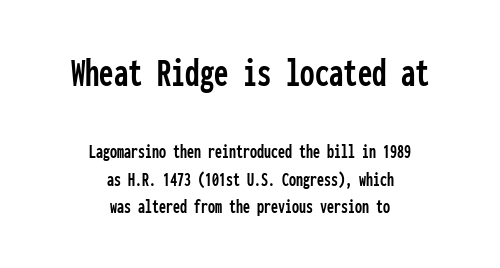
The image shows 41 px condensed sans-serif type, upright, monospaced; set centered, normal line spacing (1.39x), normal letter spacing, not underlined; the first (top) block is 2.05x larger; low stroke contrast and a medium x-height.
